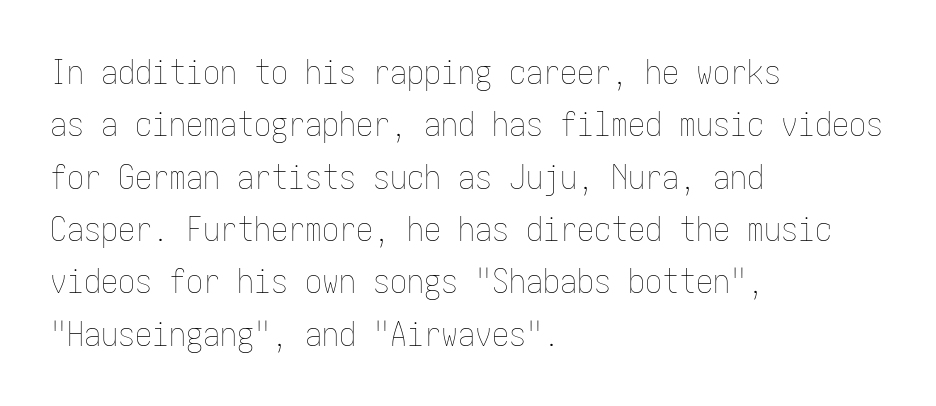
The image shows 34 px thin, condensed type, upright; set left-aligned, normal line spacing (1.54x), normal letter spacing, not underlined; low stroke contrast and a medium x-height.
